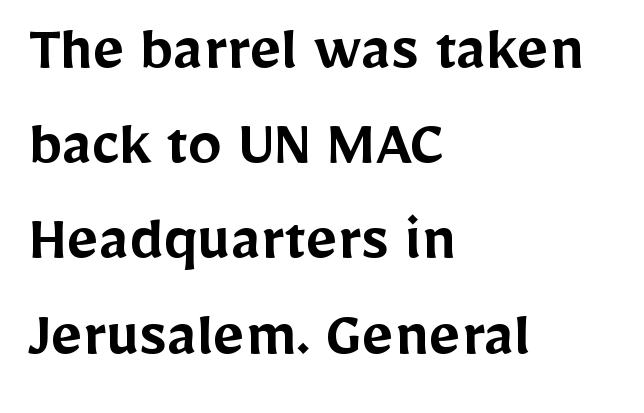
This rendering uses left alignment, leaving the right contour irregular. The typesetting leans somewhat heavy: a semibold. Letterform terminals end flat and unadorned throughout the passage. Every character sits straight up, as roman type does. What stands out about the letter spacing? Nothing — it is the standard amount. This sample has the flowing, uneven cadence of proportional lettering.
